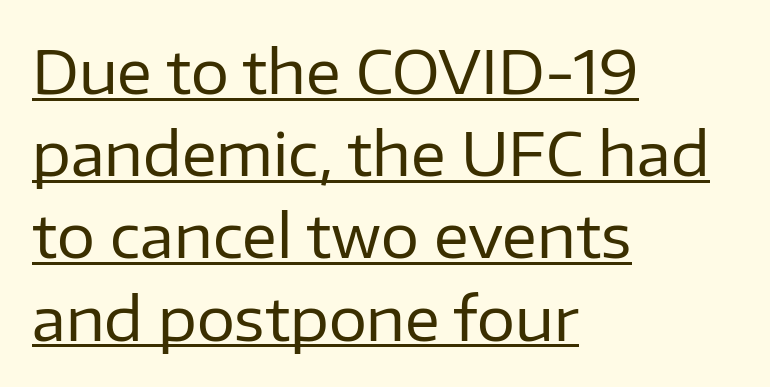
Vertically, the passage feels balanced, rows spaced as you'd expect. Is this a fixed-width face? No — the glyphs have proportional, varying widths. Tracking here is standard; glyphs follow each other at the usual distance. This rendering uses left alignment, leaving the right contour irregular. This is roman type, the default non-slanted kind.
